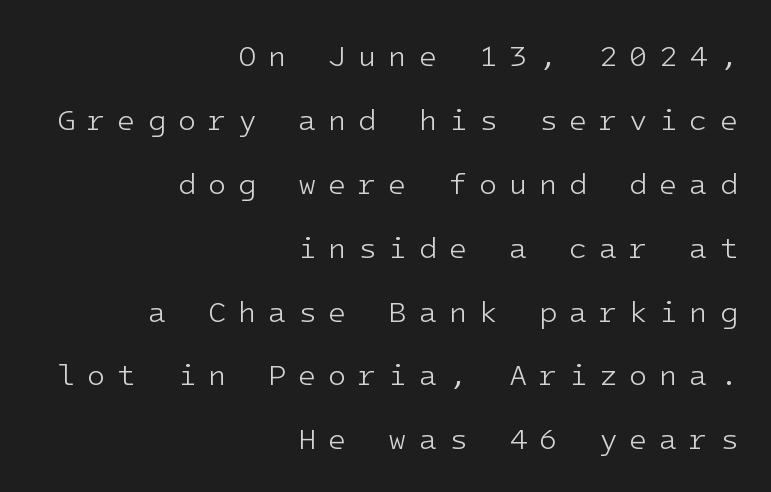
The glyphs in this specimen are sans serif. A student would call this right alignment; a typographer would say flush right, rag left. Any mark beneath the type? The region is blank. The font sits on the lighter half of the weight spectrum, regular included. Whoever set this chose breathing room over compactness in the vertical rhythm. The type is letterspaced generously, with wide tracking.
